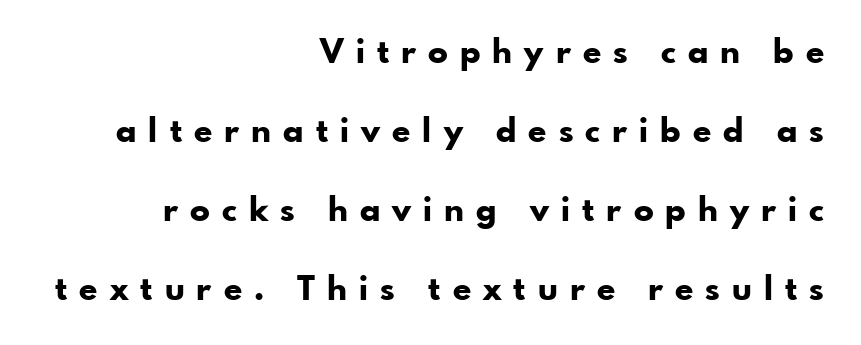
The specimen omits any rule beneath the text block's lines. Check where the strokes stop: nothing finishes them off — pure sans. Proportional: the letters do not fall into vertical columns. Posture: upright roman.
